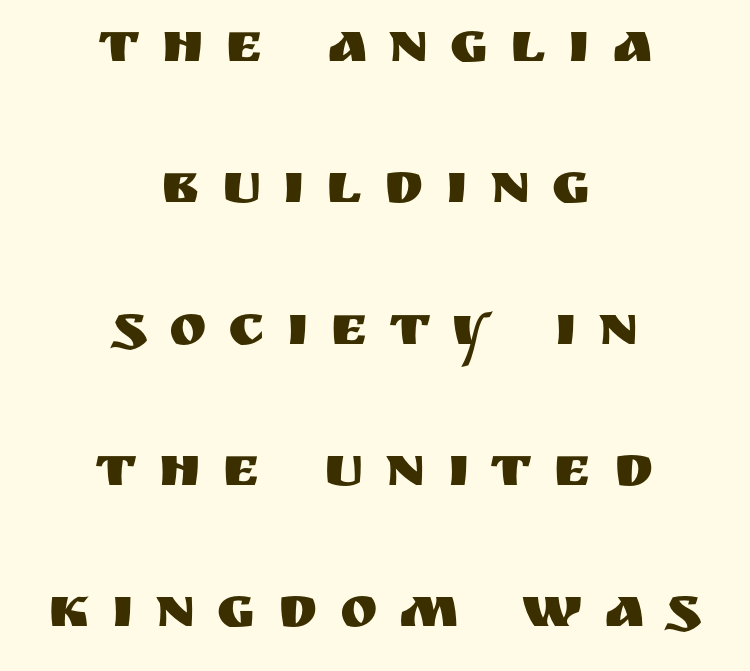
The image shows 57 px sans-serif type, upright; set centered, loose line spacing (2.48x), unusually wide letter spacing (+0.38 em), not underlined; medium stroke contrast and a large x-height.
